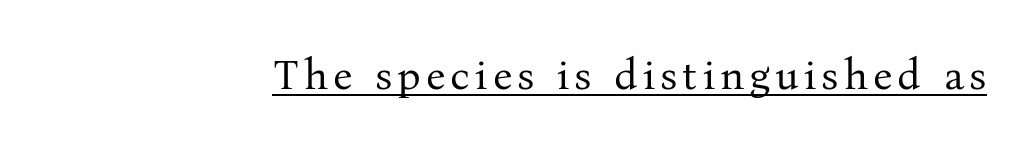
The image shows 42 px regular-weight serif type, upright; set underlined; medium stroke contrast and a medium x-height.
